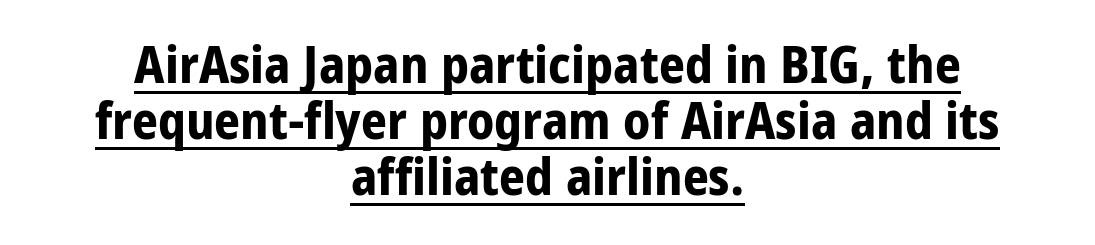
The image shows 51 px bold, condensed sans-serif type, upright; set centered, tight line spacing (1.1x), normal letter spacing, underlined; low stroke contrast and a large x-height.
